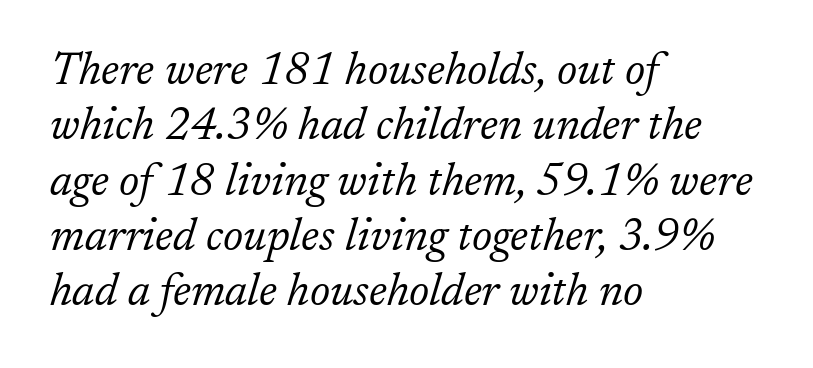
Observe the serifs anchoring each vertical stroke in this sample. One-word summary of the alignment: left. The face used here is proportionally spaced, like ordinary book or web type. The typography opts for an oblique posture over an upright one.
